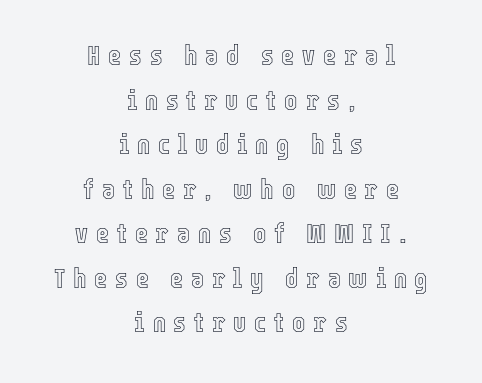
The image shows 28 px condensed type, upright; set centered, normal line spacing (1.59x), unusually wide letter spacing (+0.28 em), not underlined; a medium x-height.
